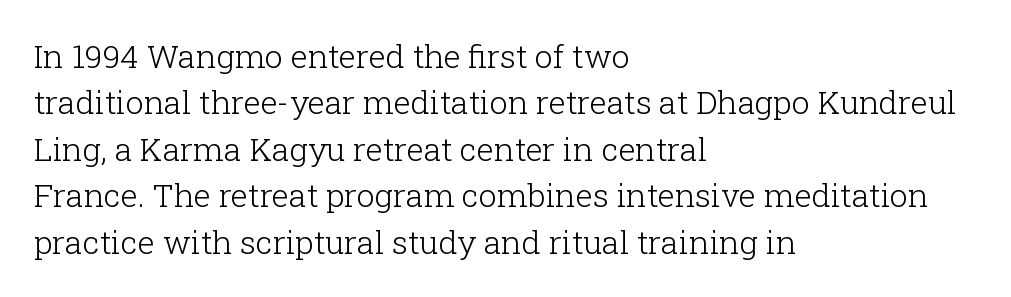
The image shows 32 px light serif type, upright; set left-aligned, normal line spacing (1.45x), normal letter spacing, not underlined; low stroke contrast and a medium x-height.
